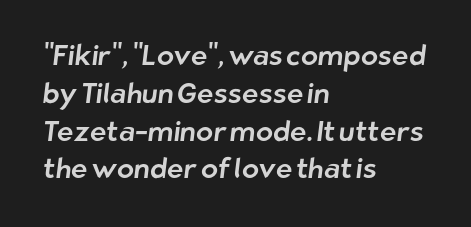
The image shows 28 px sans-serif type; set left-aligned, normal line spacing (1.35x), normal letter spacing, not underlined; low stroke contrast and a medium x-height.
